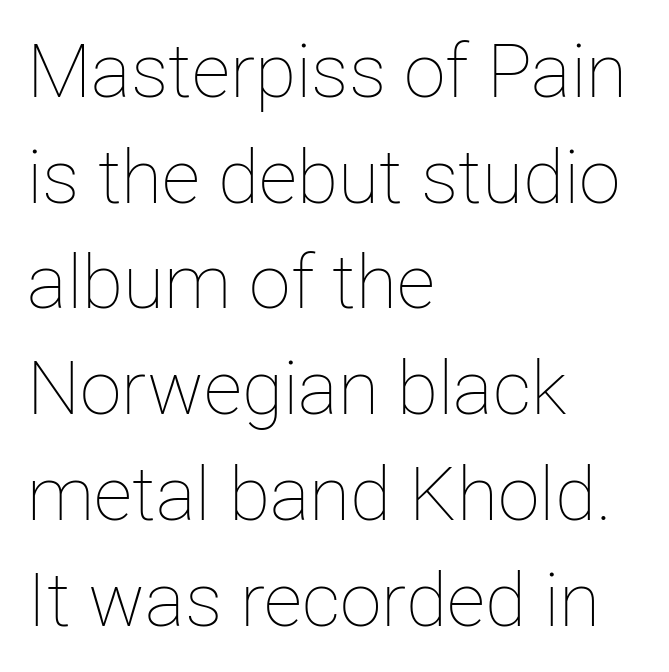
The image shows 75 px thin type, upright; set left-aligned, normal line spacing (1.41x), normal letter spacing, not underlined; low stroke contrast and a medium x-height.
